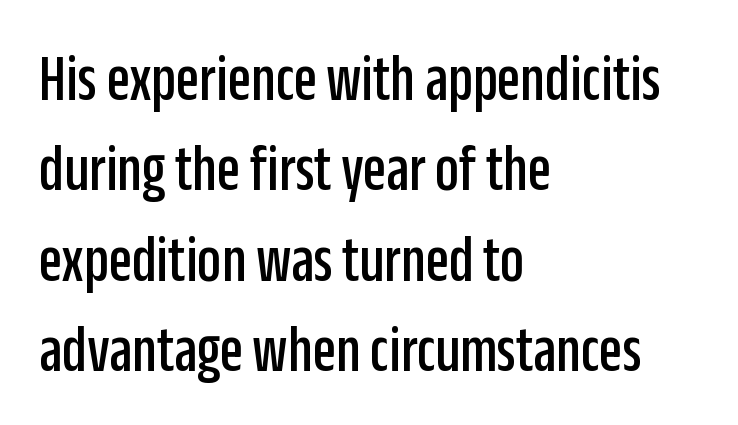
Q: Is the text italic (slanted)? A: No, it is upright.
Q: Is the typeface a serif or a sans-serif typeface? A: Sans-serif.
Q: Is the text underlined? A: No.
Q: How is the paragraph aligned? A: Left-aligned.
Q: Is the spacing between letters normal or unusually wide? A: Normal.
Q: Is the spacing between lines tight, normal or loose? A: Normal.
Q: Width (condensed, normal, or wide)? A: Condensed.
Q: Stroke contrast? A: Low.
Q: x-height? A: Large.
Q: Monospaced? A: No.
